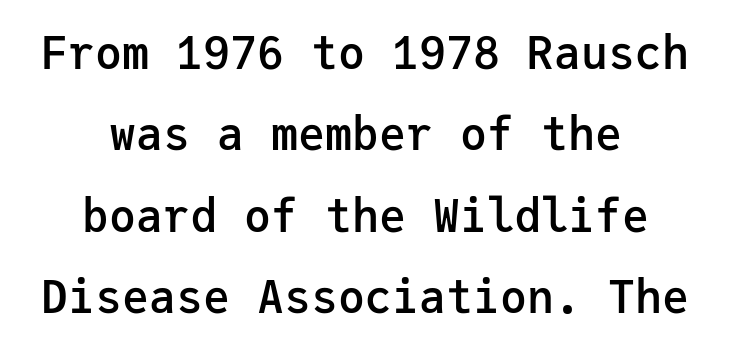
{"serif": "no", "italic": "no", "bold": "semi", "weight": "semibold", "width": "normal", "stroke_contrast": "low", "x_height": "medium", "monospaced": "yes", "underline": "no", "align": "center", "line_spacing_ratio": 1.81, "letter_spacing": "normal", "letter_spacing_em": 0.0, "glyph_px": 45}
